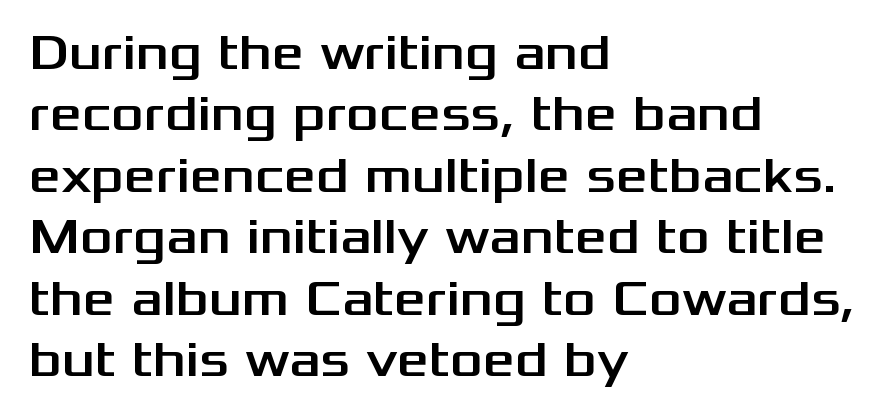
{"serif": "no", "italic": "no", "width": "wide", "stroke_contrast": "medium", "x_height": "medium", "monospaced": "no", "underline": "no", "align": "left", "line_spacing_ratio": 1.23, "letter_spacing": "normal", "letter_spacing_em": 0.0, "glyph_px": 50}
